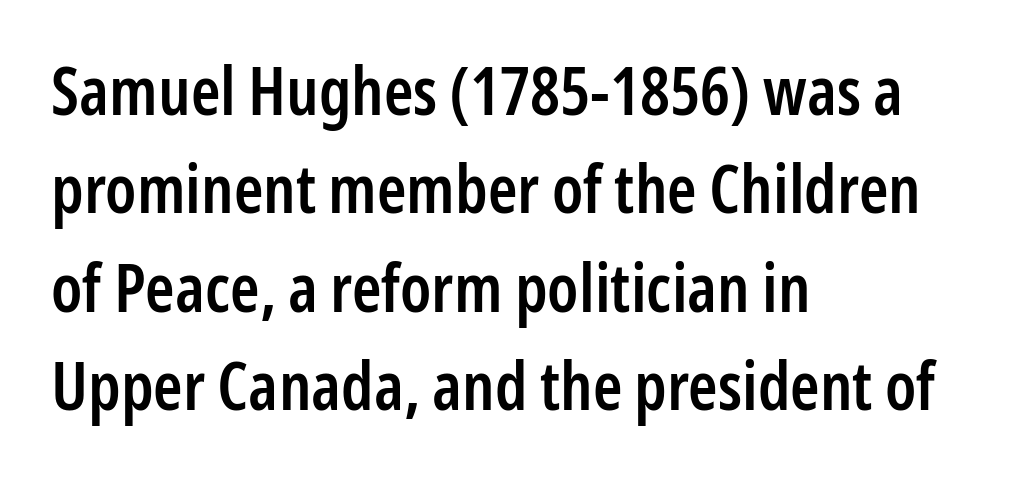
The image shows 67 px semibold, condensed sans-serif type, upright; set left-aligned, normal line spacing (1.47x), normal letter spacing, not underlined; low stroke contrast and a medium x-height.
